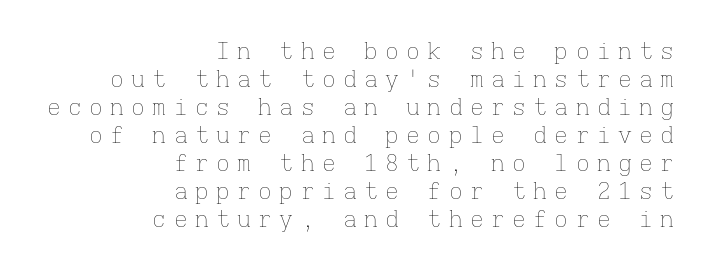
The image shows 23 px text type, upright; set right-aligned, line spacing 1.22x, unusually wide letter spacing (+0.32 em), not underlined.
